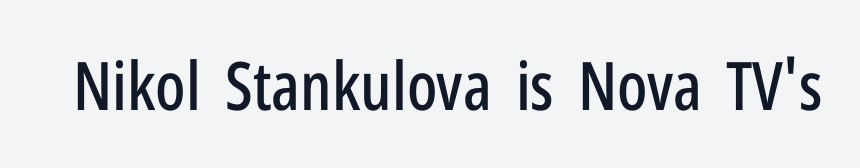
The image shows 67 px condensed sans-serif type, upright; set normal letter spacing, not underlined; low stroke contrast and a medium x-height.
